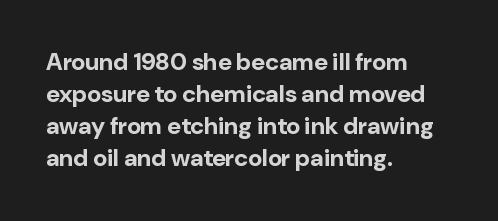
The image shows 24 px bold type, upright; set left-aligned, normal line spacing (1.34x), normal letter spacing, not underlined.
